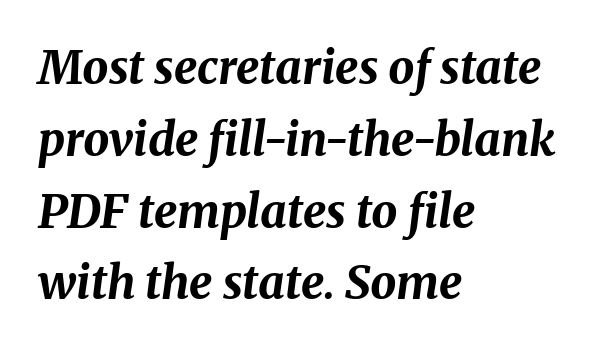
Is the type bold? Yes — the strokes are clearly thick and heavy. The text carries the slant typical of an italic or oblique font. Is there much room between lines? A standard amount, neither cramped nor airy. The face used here is proportionally spaced, like ordinary book or web type. Nothing unusual about the tracking: characters are spaced as the font intends.
